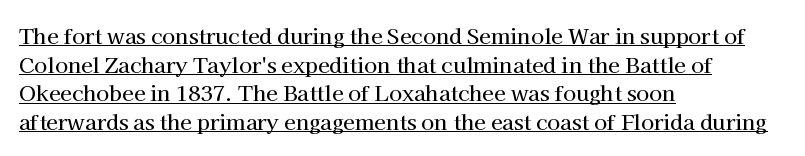
{"italic": "no", "underline": "yes", "align": "left", "line_spacing": "normal", "line_spacing_ratio": 1.36, "letter_spacing": "normal", "letter_spacing_em": 0.0, "glyph_px": 21}
